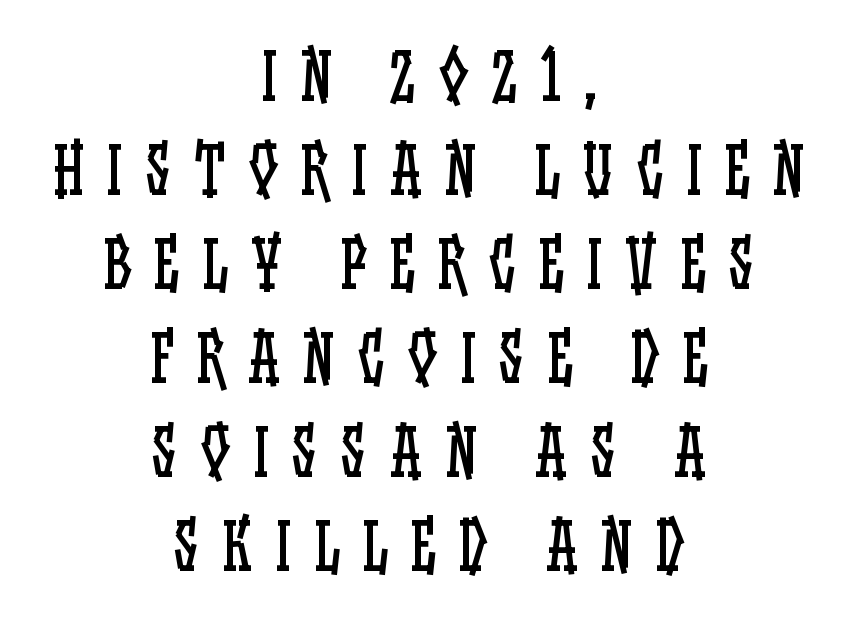
Stroke mass is kept to a normal reading level or below. In terms of leading, this rendering sits right in the middle. This sample has the flowing, uneven cadence of proportional lettering. In CSS terms this would be text-align: center.
